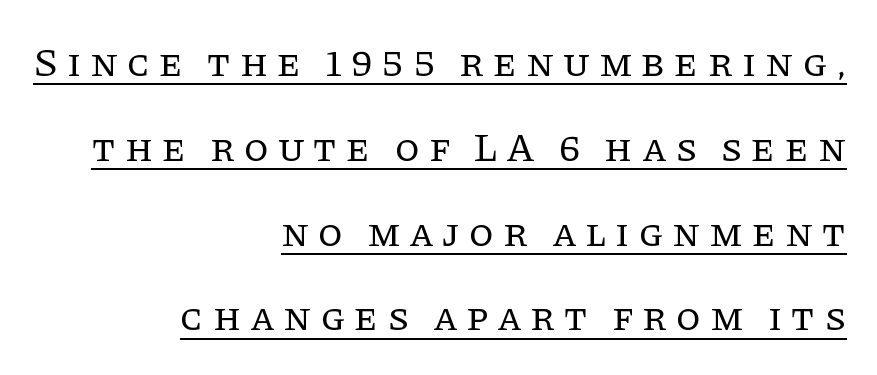
Q: Is the text bold? A: No.
Q: Is the text italic (slanted)? A: No, it is upright.
Q: Is the typeface a serif or a sans-serif typeface? A: Serif.
Q: Is the text underlined? A: Yes.
Q: How is the paragraph aligned? A: Right-aligned.
Q: Is the spacing between letters normal or unusually wide? A: Unusually wide.
Q: Is the spacing between lines tight, normal or loose? A: Loose.
Q: Width (condensed, normal, or wide)? A: Normal.
Q: Stroke contrast? A: Low.
Q: x-height? A: Large.
Q: Monospaced? A: No.
